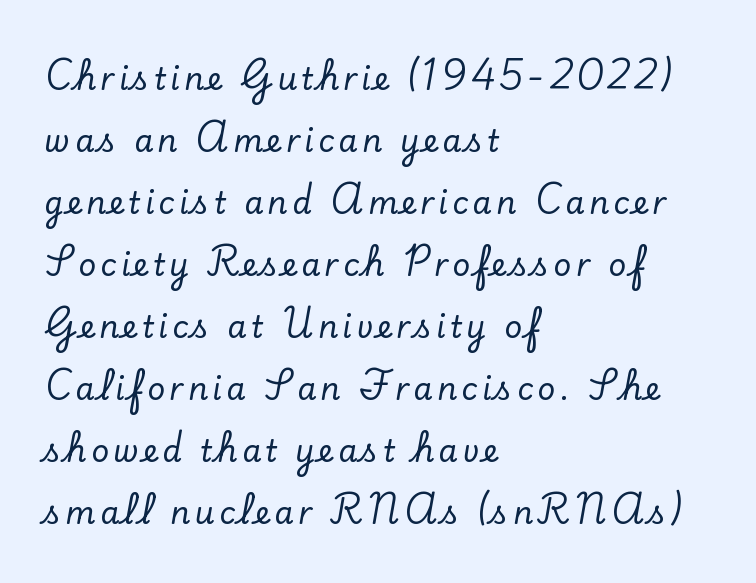
Q: Is the text italic (slanted)? A: Yes.
Q: Is the typeface a serif or a sans-serif typeface? A: Serif.
Q: Is the text underlined? A: No.
Q: How is the paragraph aligned? A: Left-aligned.
Q: Is the spacing between lines tight, normal or loose? A: Loose.
Q: Width (condensed, normal, or wide)? A: Normal.
Q: Stroke contrast? A: Low.
Q: x-height? A: Small.
Q: Monospaced? A: No.
